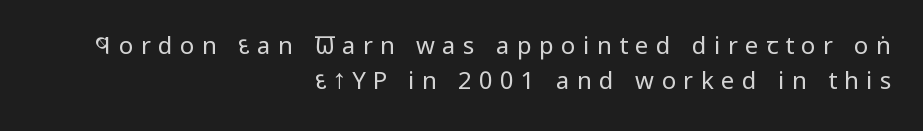
Descenders hang freely into open space. This is the regular roman posture of the typeface. Tracking value appears strongly positive — letters spread wide. Quick note: interline space is typical.
